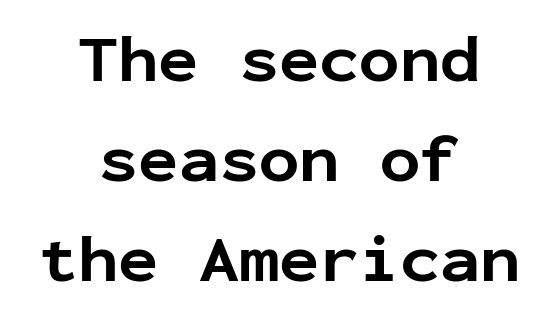
{"serif": "no", "italic": "no", "bold": "yes", "weight": "bold", "width": "normal", "stroke_contrast": "low", "x_height": "medium", "monospaced": "yes", "underline": "no", "align": "center", "line_spacing": "normal", "line_spacing_ratio": 1.49, "letter_spacing": "normal", "letter_spacing_em": 0.0, "glyph_px": 67}
